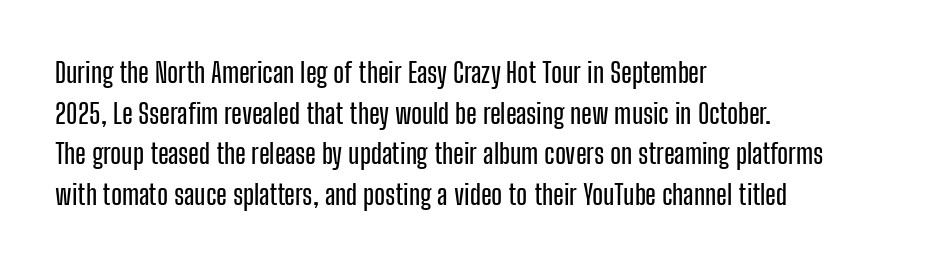
These lines are set flush left with a ragged right edge. The words here are not underlined. The line texture is even and compact thanks to regular tracking. The block of text has a typical density, with ordinary space between rows. The rendering uses natural spacing where letterforms have individual widths.
